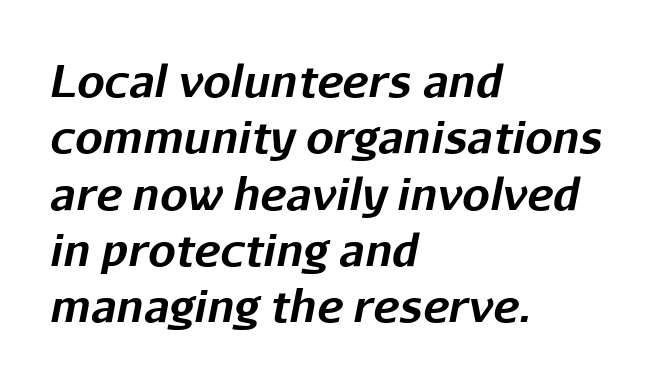
{"italic": "yes", "lean": "right", "slant_degrees": 11, "bold": "yes", "weight": "bold", "width": "normal", "stroke_contrast": "low", "x_height": "medium", "monospaced": "no", "underline": "no", "align": "left", "line_spacing": "normal", "line_spacing_ratio": 1.28, "letter_spacing": "normal", "letter_spacing_em": 0.0, "glyph_px": 44}
